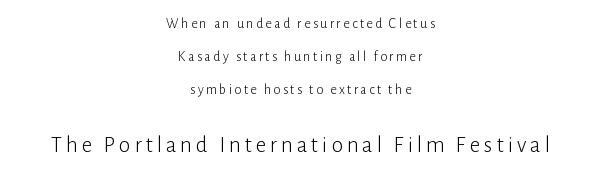
{"italic": "no", "bold": "no", "underline": "no", "align": "center", "line_spacing": "loose", "line_spacing_ratio": 2.34, "larger_block": "second", "size_ratio": 1.64, "glyph_px": 23}
